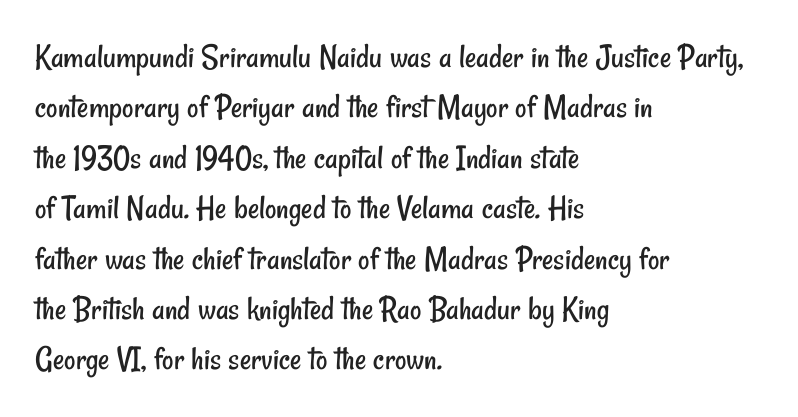
The image shows 35 px regular-weight, condensed sans-serif type; set left-aligned, normal line spacing (1.44x), normal letter spacing, not underlined; low stroke contrast and a small x-height.
